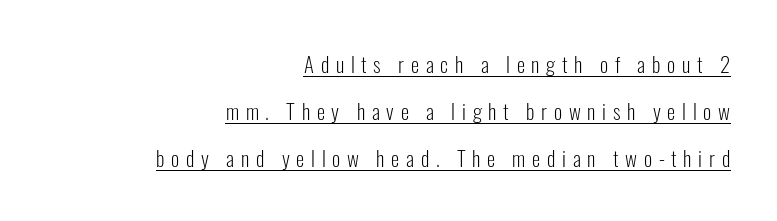
{"italic": "no", "bold": "no", "underline": "yes", "align": "right", "line_spacing": "loose", "line_spacing_ratio": 2.23, "letter_spacing": "wide", "letter_spacing_em": 0.32, "glyph_px": 21}
